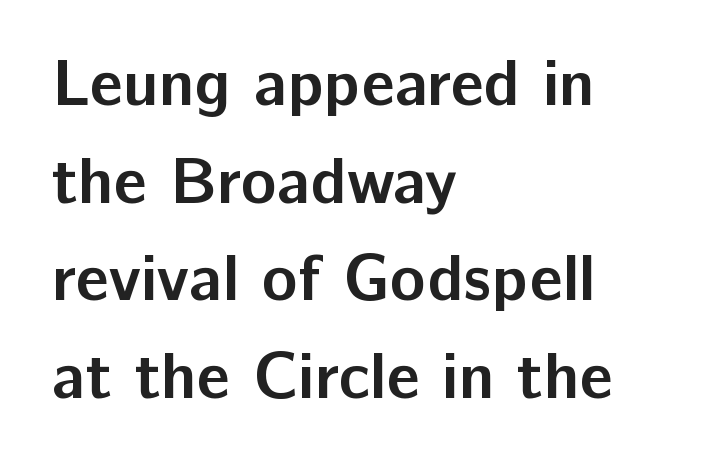
{"serif": "no", "italic": "no", "bold": "yes", "weight": "semibold", "width": "normal", "stroke_contrast": "low", "x_height": "medium", "monospaced": "no", "underline": "no", "align": "left", "line_spacing": "normal", "line_spacing_ratio": 1.48, "letter_spacing": "normal", "letter_spacing_em": 0.0, "glyph_px": 66}
